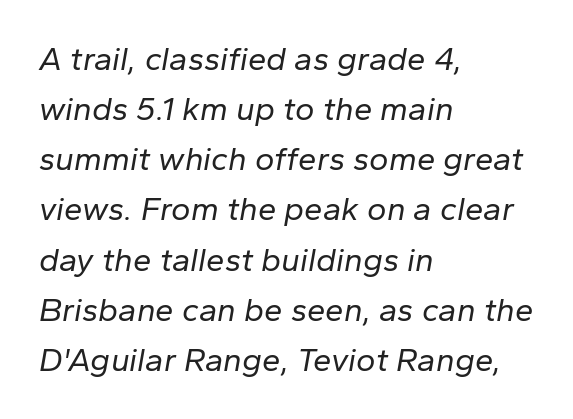
{"italic": "yes", "lean": "right", "slant_degrees": 10, "bold": "no", "weight": "regular", "width": "normal", "stroke_contrast": "low", "x_height": "medium", "monospaced": "no", "underline": "no", "align": "left", "line_spacing": "normal", "line_spacing_ratio": 1.52, "letter_spacing": "normal", "letter_spacing_em": 0.0, "glyph_px": 33}
